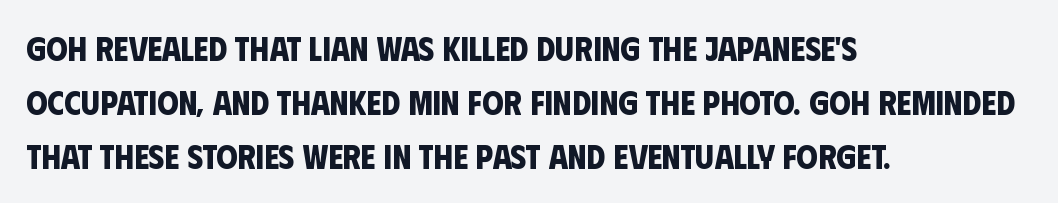
{"serif": "no", "bold": "yes", "weight": "bold", "width": "condensed", "stroke_contrast": "low", "x_height": "large", "monospaced": "no", "underline": "no", "align": "left", "line_spacing": "normal", "line_spacing_ratio": 1.59, "letter_spacing": "normal", "letter_spacing_em": 0.0, "glyph_px": 34}
